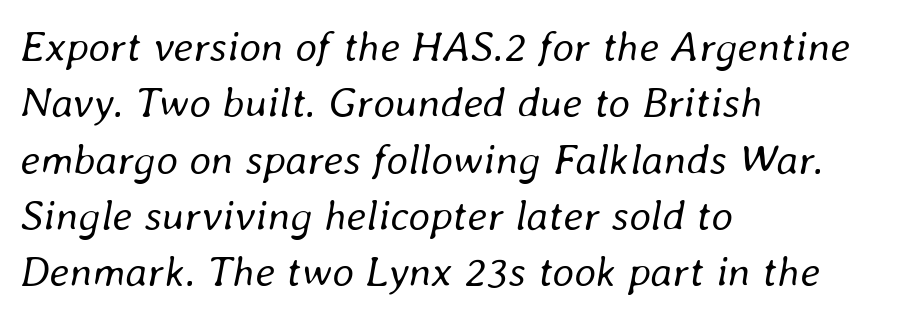
Q: Is the text bold? A: No.
Q: Is the text italic (slanted)? A: Yes, it leans right by about 8 degrees.
Q: Is the text underlined? A: No.
Q: How is the paragraph aligned? A: Left-aligned.
Q: Is the spacing between letters normal or unusually wide? A: Normal.
Q: Is the spacing between lines tight, normal or loose? A: Normal.
Q: Width (condensed, normal, or wide)? A: Normal.
Q: Stroke contrast? A: Low.
Q: x-height? A: Medium.
Q: Monospaced? A: No.
